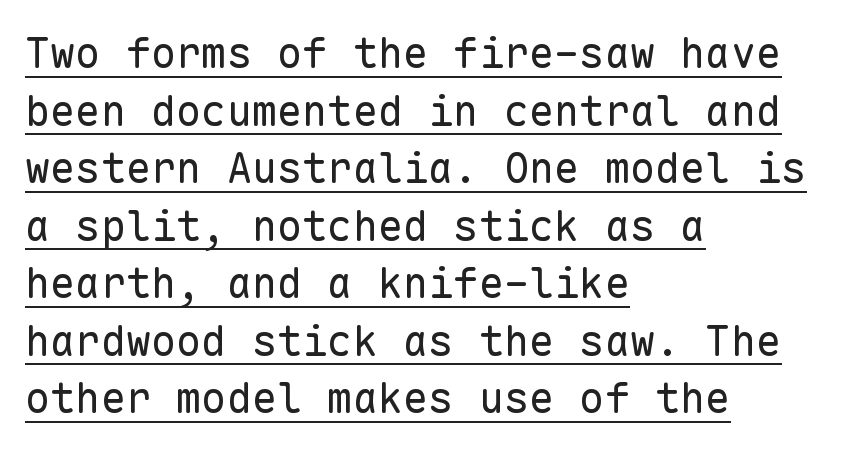
This rendering employs a face without finishing strokes, i.e., a sans-serif. Typeset ragged right — the left edge is the straight one. Honestly, the row spacing looks completely unremarkable. A typesetter would call this monospace, since all characters share one set width. The rendering uses the underline text-decoration.
